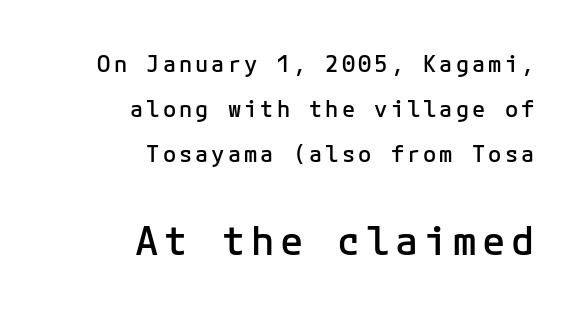
Caption: semibold face, moderately heavy strokes. You get the small type first, then a jump to larger type. Posture: straight, roman, zero tilt. Nobody drew a line under any word here. A flush-right, rag-left setting is used for this passage.
